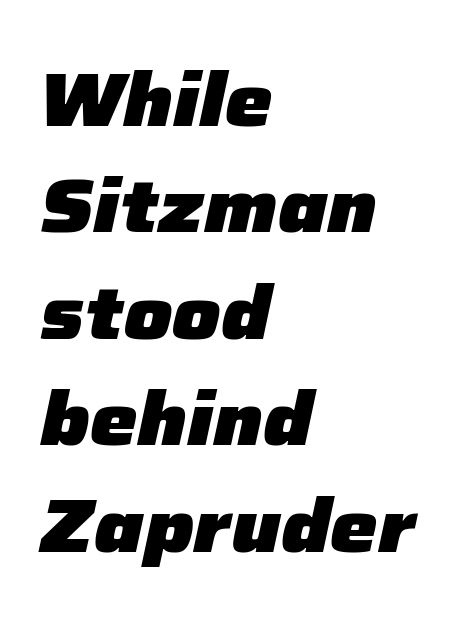
What weight is shown? A full bold with thick strokes. The face used here is proportionally spaced, like ordinary book or web type. Descenders hang freely into open space. Would a proofreader flag this as italicized? Yes. Notice how the passage keeps a crisp vertical edge on the left only. Honestly, the letter spacing is just normal — you wouldn't notice it.
